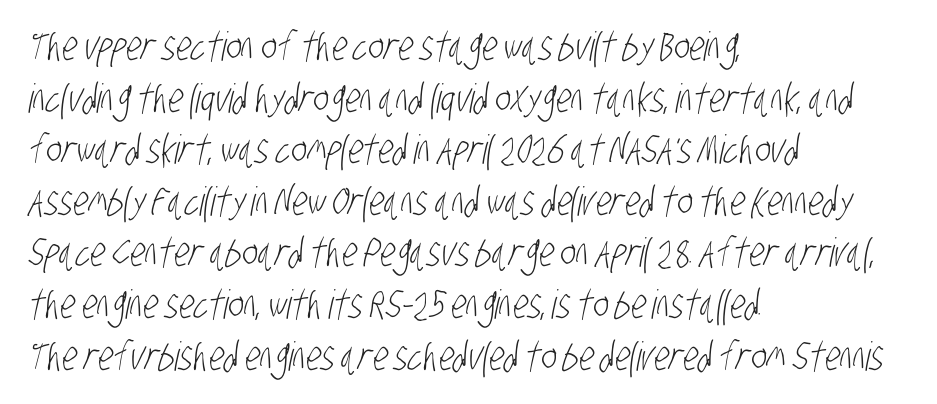
The image shows 40 px light, condensed sans-serif type; set left-aligned, normal line spacing (1.29x), normal letter spacing, not underlined; low stroke contrast and a large x-height.
